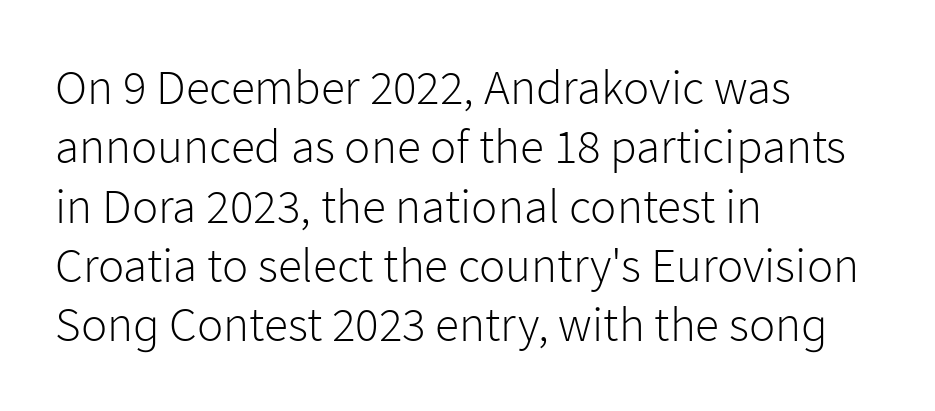
The image shows 49 px light sans-serif type, upright; set left-aligned, line spacing 1.21x, normal letter spacing, not underlined; low stroke contrast and a medium x-height.
